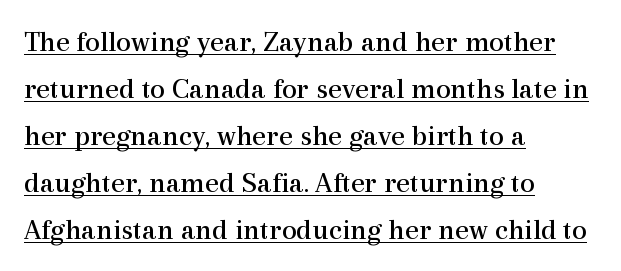
The image shows 30 px regular-weight serif type, upright; set left-aligned, normal line spacing (1.57x), normal letter spacing, underlined; a medium x-height.
